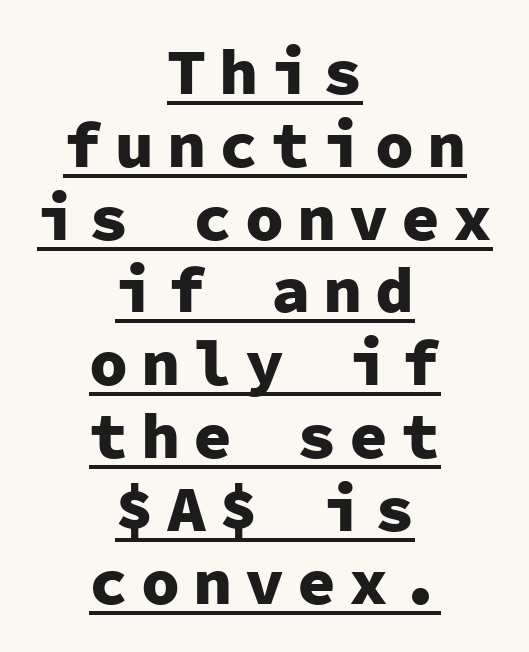
{"serif": "no", "italic": "no", "bold": "yes", "weight": "heavy", "width": "normal", "stroke_contrast": "low", "x_height": "medium", "monospaced": "yes", "underline": "yes", "align": "center", "line_spacing": "tight", "line_spacing_ratio": 1.12, "letter_spacing": "wide", "letter_spacing_em": 0.2, "glyph_px": 65}
